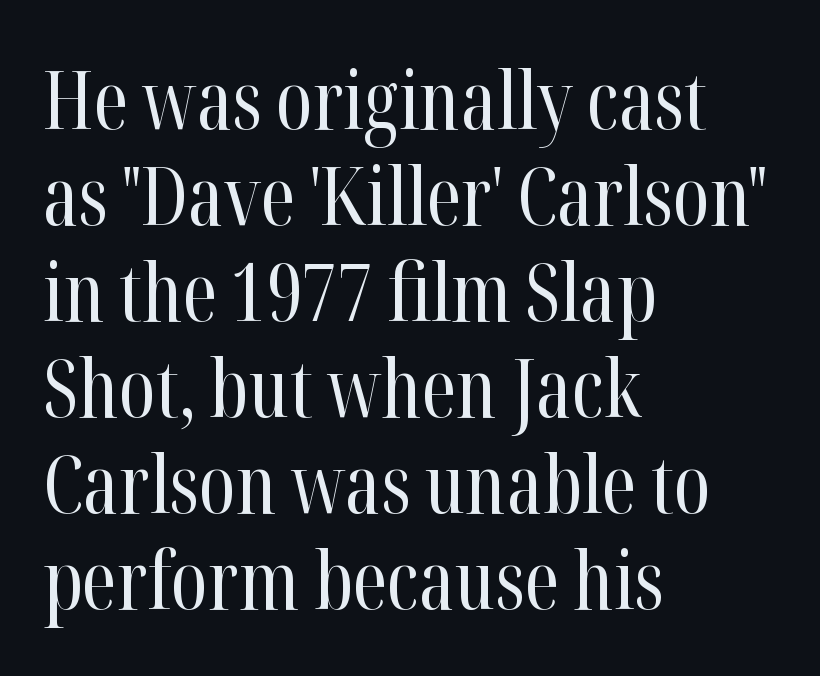
The image shows 80 px regular-weight, condensed serif type, upright; set left-aligned, line spacing 1.2x, normal letter spacing, not underlined; high stroke contrast and a medium x-height.
